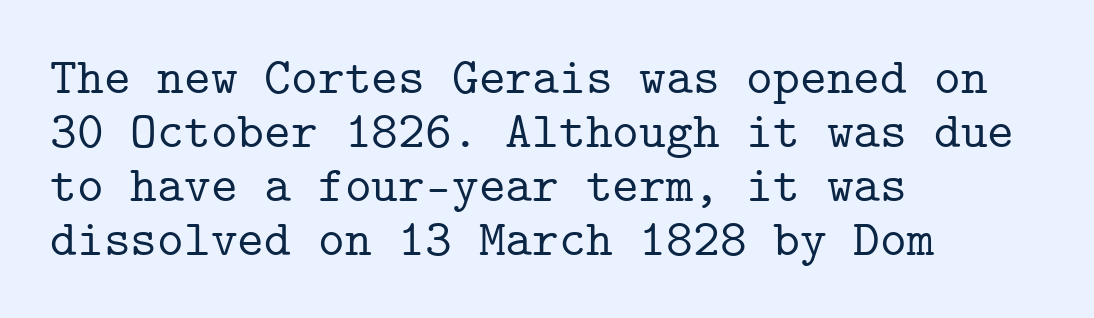
Q: Is the text italic (slanted)? A: No, it is upright.
Q: Is the typeface a serif or a sans-serif typeface? A: Serif.
Q: Is the text underlined? A: No.
Q: How is the paragraph aligned? A: Left-aligned.
Q: Is the spacing between letters normal or unusually wide? A: Normal.
Q: Is the spacing between lines tight, normal or loose? A: Tight.
Q: Width (condensed, normal, or wide)? A: Normal.
Q: Stroke contrast? A: Low.
Q: x-height? A: Medium.
Q: Monospaced? A: Yes.
